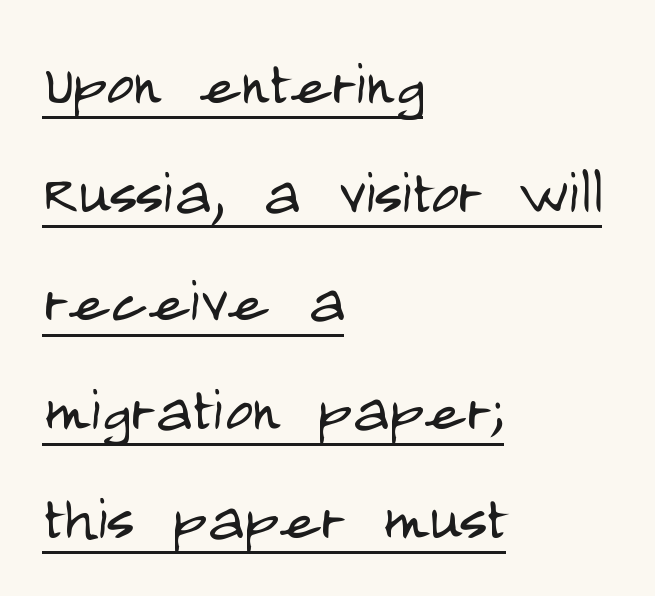
The image shows 76 px light, condensed sans-serif type, upright; set left-aligned, normal line spacing (1.43x), normal letter spacing, underlined; low stroke contrast and a large x-height.
